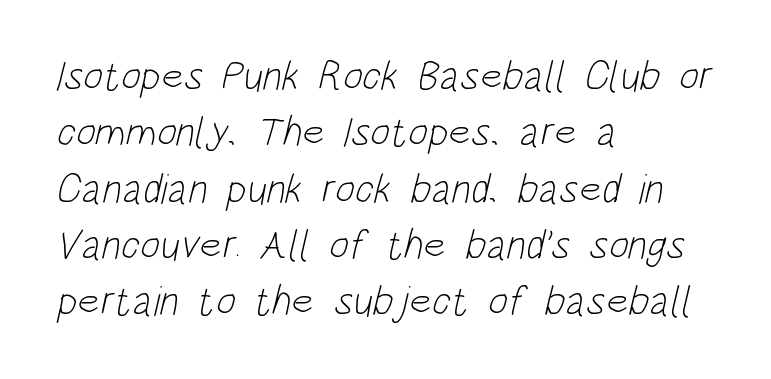
The image shows 42 px light, condensed sans-serif type; set left-aligned, normal line spacing (1.34x), normal letter spacing, not underlined; low stroke contrast and a large x-height.
